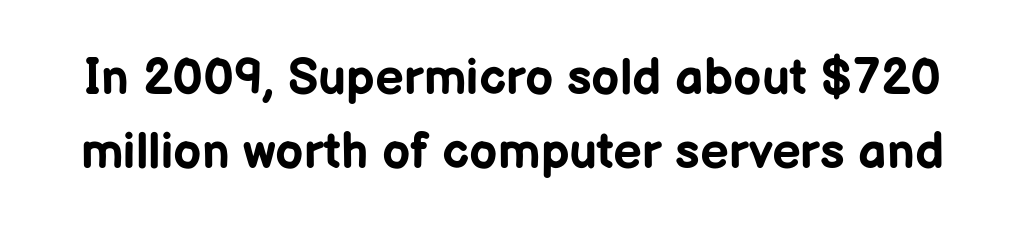
The image shows 50 px bold sans-serif type, upright; set normal line spacing (1.49x), normal letter spacing, not underlined; low stroke contrast and a medium x-height.
